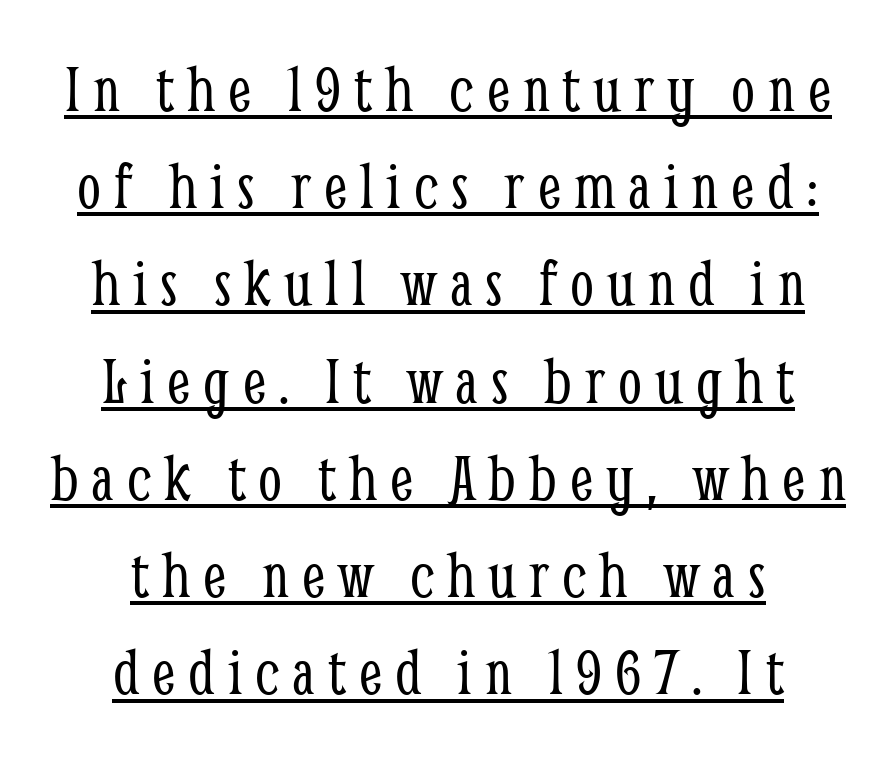
The image shows 68 px light, condensed serif type, upright; set centered, normal line spacing (1.43x), underlined; low stroke contrast and a medium x-height.
